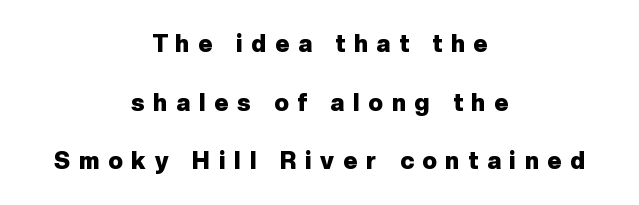
{"italic": "no", "bold": "yes", "underline": "no", "align": "center", "line_spacing": "loose", "line_spacing_ratio": 2.44, "letter_spacing": "wide", "letter_spacing_em": 0.37, "glyph_px": 24}
